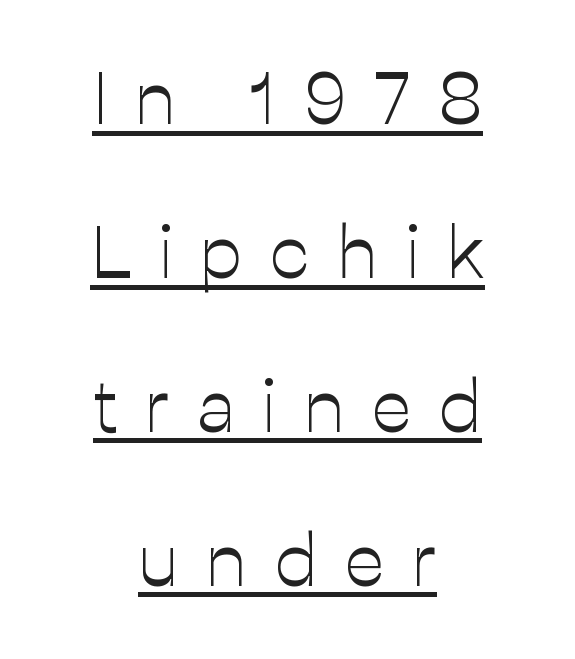
{"serif": "no", "italic": "no", "bold": "no", "weight": "light", "width": "normal", "stroke_contrast": "low", "x_height": "medium", "monospaced": "no", "underline": "yes", "align": "center", "line_spacing": "loose", "line_spacing_ratio": 2.08, "letter_spacing": "wide", "letter_spacing_em": 0.38, "glyph_px": 74}
